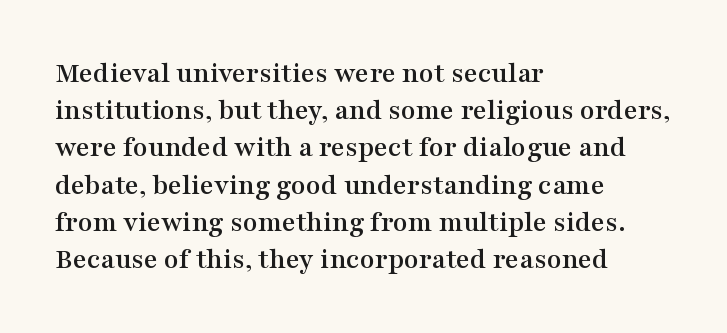
Proportional: the letters do not fall into vertical columns. Tracking value appears to be zero — textbook default spacing. If you drew a line through each stem, it would be perfectly vertical. This is serif lettering, the kind often seen in printed books. Each row of text sits above clean, open space. If you drew a ruler down the left edge, every line would touch it.
